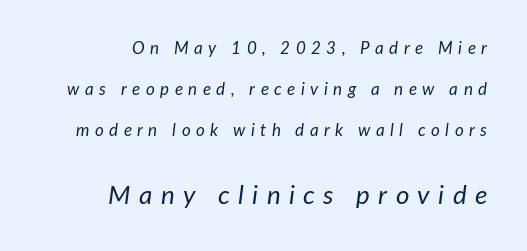
Q: Is the text bold? A: No.
Q: Is the text italic (slanted)? A: Yes, it leans right by about 7 degrees.
Q: Is the text underlined? A: No.
Q: How is the paragraph aligned? A: Right-aligned.
Q: Is the spacing between letters normal or unusually wide? A: Unusually wide.
Q: Is the spacing between lines tight, normal or loose? A: Loose.
Q: Which block of text is set in a larger size, the first (top) or the second (bottom)? A: The second (bottom) one.
